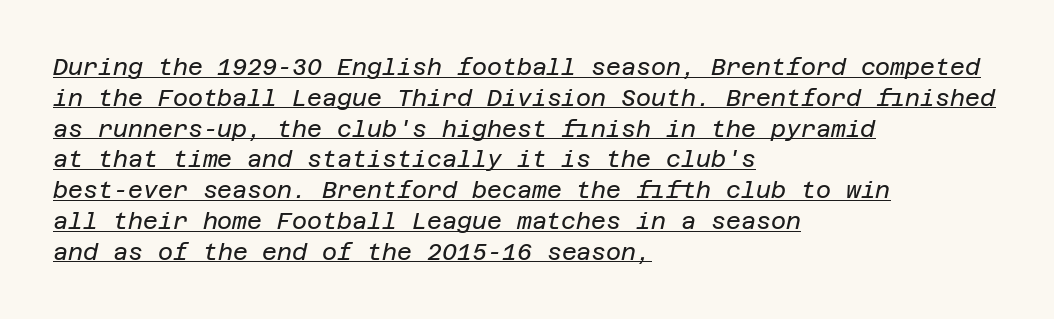
{"italic": "yes", "lean": "right", "slant_degrees": 12, "bold": "no", "underline": "yes", "align": "left", "line_spacing": "normal", "line_spacing_ratio": 1.34, "letter_spacing": "normal", "letter_spacing_em": 0.0, "glyph_px": 23}
